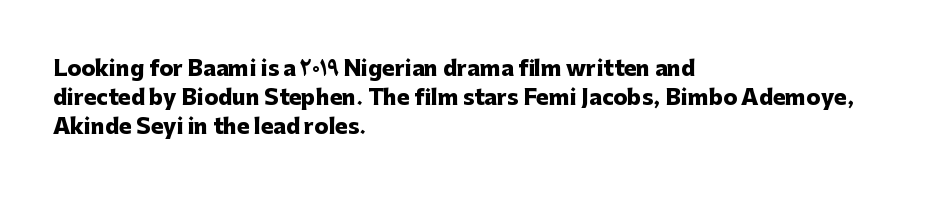
Q: Is the text bold? A: Yes.
Q: Is the text italic (slanted)? A: No, it is upright.
Q: Is the text underlined? A: No.
Q: How is the paragraph aligned? A: Left-aligned.
Q: Is the spacing between letters normal or unusually wide? A: Normal.
Q: Is the spacing between lines tight, normal or loose? A: Normal.
